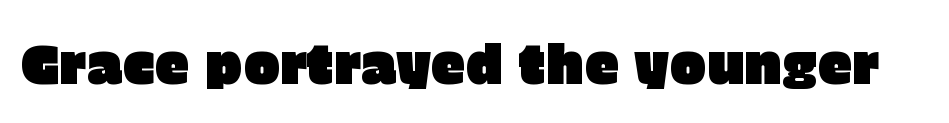
The image shows 55 px sans-serif type, upright; set normal letter spacing, not underlined; low stroke contrast and a large x-height.
